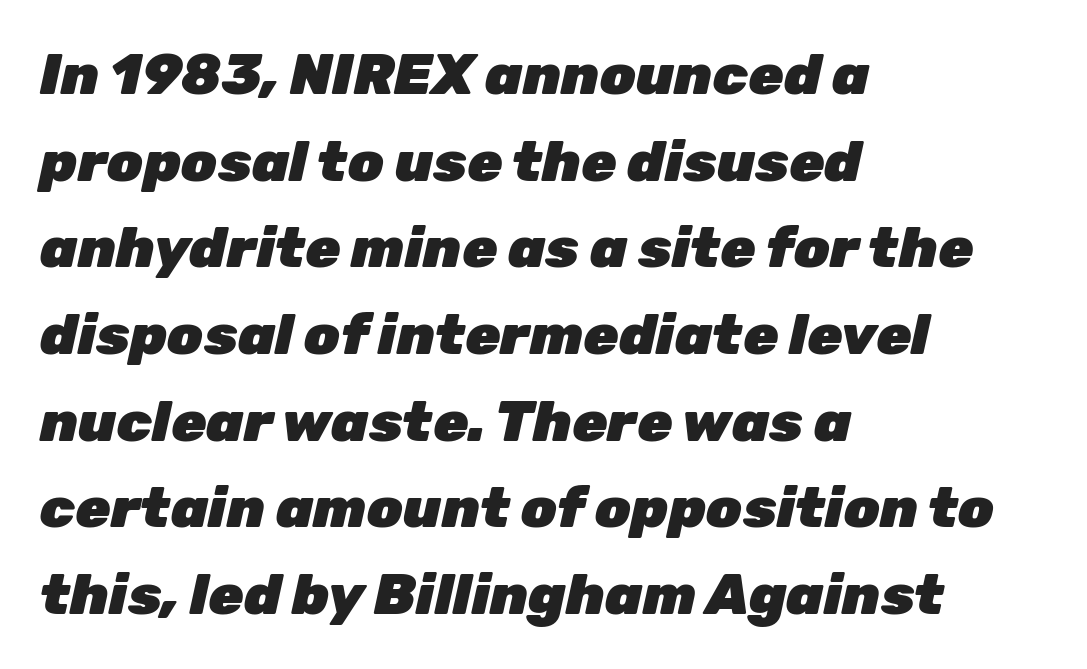
Which margin do the lines hug? The left one — the right edge is uneven. No extra tracking has been applied to these lines. Beneath every word, the page is bare. Would a proofreader flag this as italicized? Yes. These lines are rendered in a variable-pitch font. Does the leading feel generous? No, just average.
